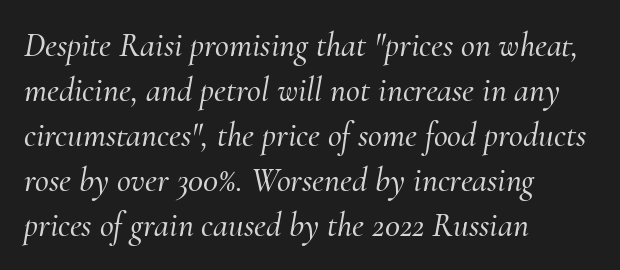
What stands out about the letter spacing? Nothing — it is the standard amount. Leading matches the norm, producing a regular column. Each letter keeps its own natural width here, so spacing adapts to shape. Line starts are locked; line ends wander. The letters are slanted; this is an italic face.
